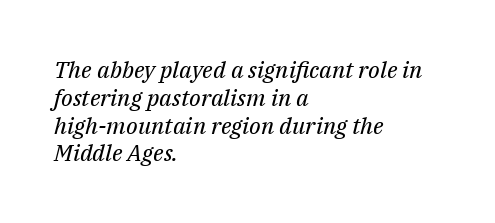
Stems and bowls with no extra thickness — not bold. This is oblique type, the kind used for emphasis or titles. The zone under the glyphs is completely vacant. No extra tracking has been applied to these lines. If you drew a ruler down the left edge, every line would touch it.
